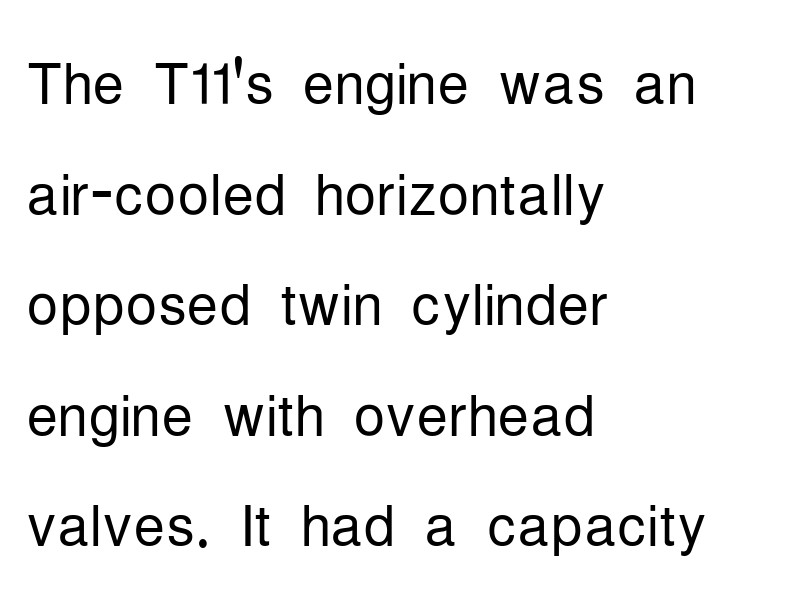
The image shows 79 px light, condensed sans-serif type, upright; set left-aligned, normal line spacing (1.4x), normal letter spacing, not underlined; low stroke contrast and a medium x-height.
